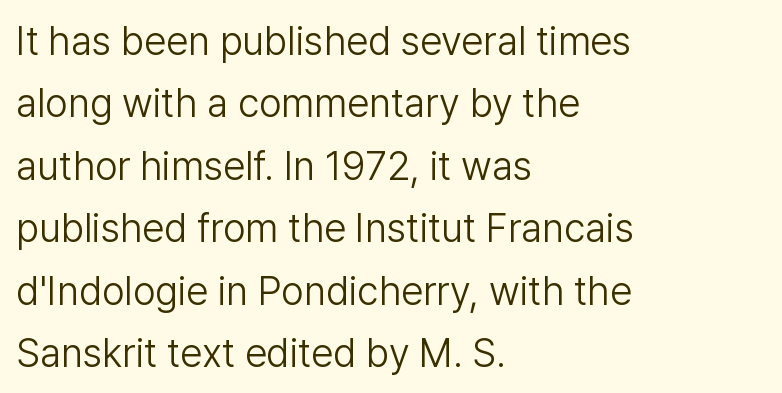
Q: Is the text bold? A: No.
Q: Is the text italic (slanted)? A: No, it is upright.
Q: Is the typeface a serif or a sans-serif typeface? A: Sans-serif.
Q: Is the text underlined? A: No.
Q: How is the paragraph aligned? A: Left-aligned.
Q: Is the spacing between letters normal or unusually wide? A: Normal.
Q: Is the spacing between lines tight, normal or loose? A: Normal.
Q: Width (condensed, normal, or wide)? A: Normal.
Q: Stroke contrast? A: Low.
Q: x-height? A: Medium.
Q: Monospaced? A: No.
